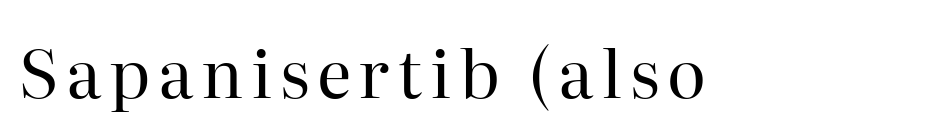
{"serif": "yes", "italic": "no", "bold": "no", "weight": "regular", "width": "normal", "stroke_contrast": "high", "x_height": "medium", "monospaced": "no", "underline": "no", "glyph_px": 67}
